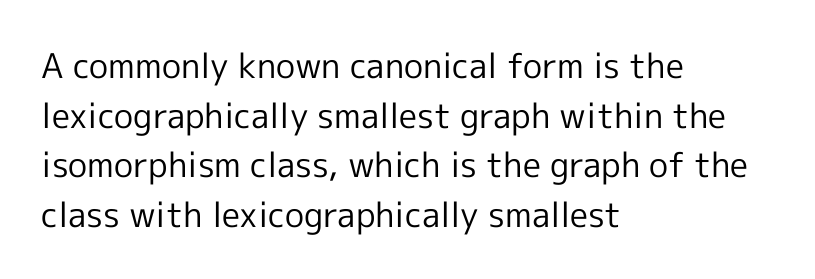
Descenders hang freely into open space. The rendering shows plain stroke endings on the letterforms — a sans-serif design. Caption: multi-line text, flush left, ragged right. Designer's note — italics off, roman on. Weight: in the light-to-regular range. Caption: standard tracking, unaltered.
